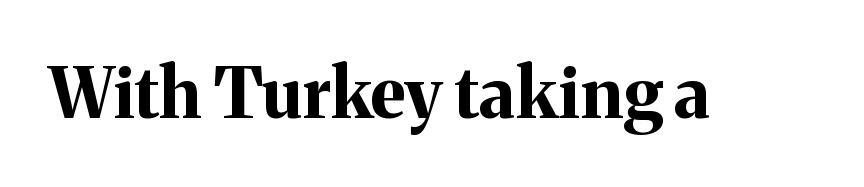
Q: Is the text bold? A: Yes.
Q: Is the text italic (slanted)? A: No, it is upright.
Q: Is the typeface a serif or a sans-serif typeface? A: Serif.
Q: Is the text underlined? A: No.
Q: Is the spacing between letters normal or unusually wide? A: Normal.
Q: Width (condensed, normal, or wide)? A: Normal.
Q: Stroke contrast? A: Medium.
Q: x-height? A: Medium.
Q: Monospaced? A: No.
